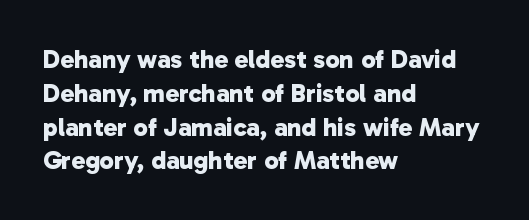
{"bold": "yes", "underline": "no", "align": "left", "line_spacing": "normal", "line_spacing_ratio": 1.3, "letter_spacing": "normal", "letter_spacing_em": 0.0, "glyph_px": 26}
